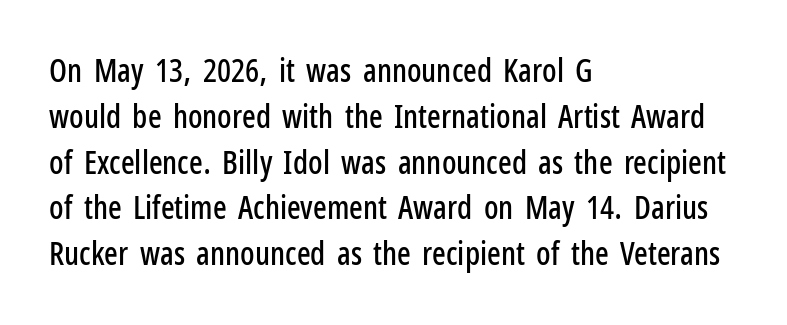
Q: Is the text italic (slanted)? A: No, it is upright.
Q: Is the typeface a serif or a sans-serif typeface? A: Sans-serif.
Q: Is the text underlined? A: No.
Q: How is the paragraph aligned? A: Left-aligned.
Q: Is the spacing between letters normal or unusually wide? A: Normal.
Q: Is the spacing between lines tight, normal or loose? A: Normal.
Q: Width (condensed, normal, or wide)? A: Condensed.
Q: Stroke contrast? A: Low.
Q: x-height? A: Medium.
Q: Monospaced? A: No.
